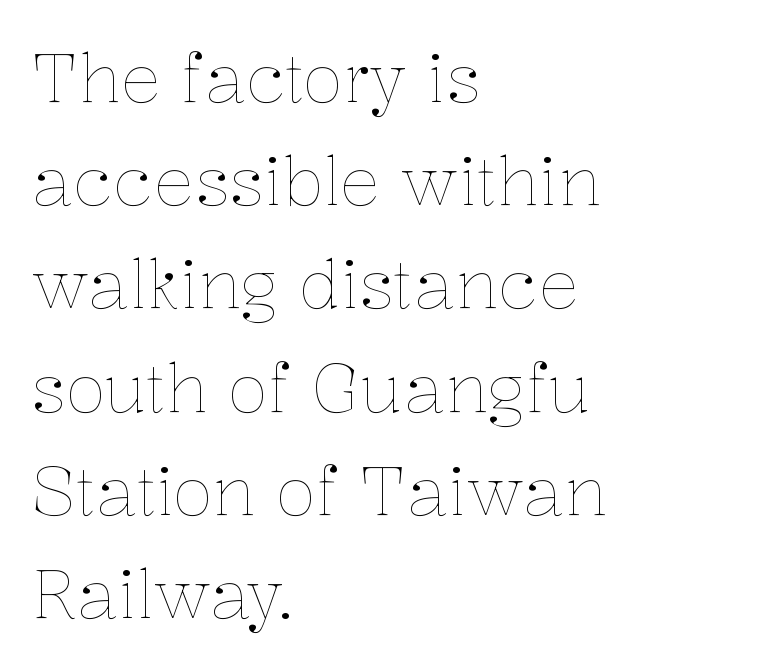
Q: Is the text bold? A: No.
Q: Is the text italic (slanted)? A: No, it is upright.
Q: Is the text underlined? A: No.
Q: How is the paragraph aligned? A: Left-aligned.
Q: Is the spacing between letters normal or unusually wide? A: Normal.
Q: Is the spacing between lines tight, normal or loose? A: Normal.
Q: Width (condensed, normal, or wide)? A: Normal.
Q: Stroke contrast? A: Low.
Q: x-height? A: Medium.
Q: Monospaced? A: No.
